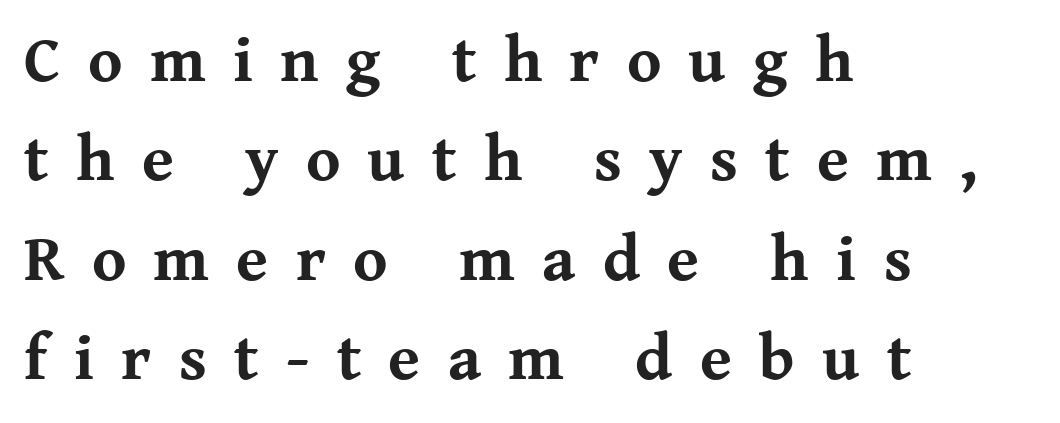
{"serif": "yes", "italic": "no", "bold": "yes", "weight": "bold", "width": "normal", "stroke_contrast": "medium", "x_height": "medium", "monospaced": "no", "underline": "no", "align": "left", "line_spacing": "normal", "line_spacing_ratio": 1.53, "letter_spacing": "wide", "letter_spacing_em": 0.42, "glyph_px": 65}
